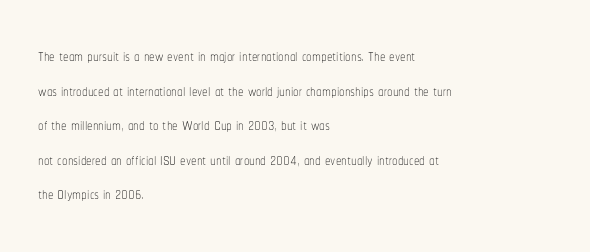
The image shows 22 px text type, upright; set left-aligned, normal line spacing (1.57x), normal letter spacing, not underlined.
